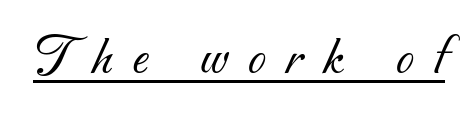
The gaps between neighbouring characters are conspicuously large. Looks like regular typesetting: each glyph gets only the width it needs. To sum up the face: it is a sans, with no serifs. The weight would be labelled regular, book, light, or lighter still.
